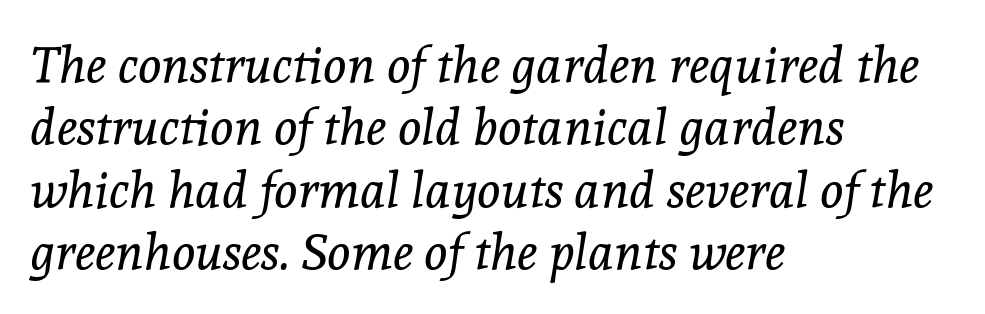
The image shows 50 px regular-weight serif type, italic (leaning right); set left-aligned, normal line spacing (1.25x), normal letter spacing, not underlined; a medium x-height.
